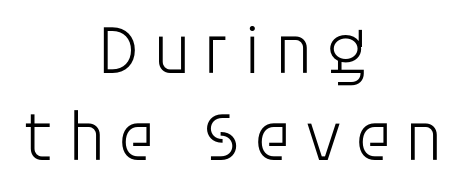
Q: Is the text bold? A: No.
Q: Is the text italic (slanted)? A: No, it is upright.
Q: Is the typeface a serif or a sans-serif typeface? A: Sans-serif.
Q: Is the text underlined? A: No.
Q: How is the paragraph aligned? A: Centered.
Q: Width (condensed, normal, or wide)? A: Normal.
Q: Stroke contrast? A: Low.
Q: x-height? A: Large.
Q: Monospaced? A: No.
